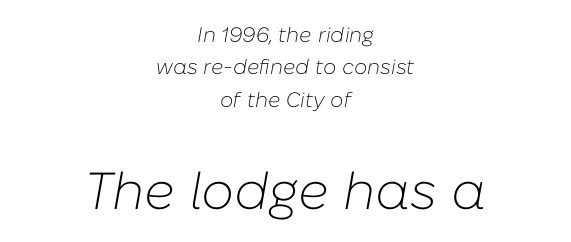
The image shows 52 px light type, italic (leaning right); set centered, normal line spacing (1.54x), normal letter spacing, not underlined; the second (bottom) block is 2.48x larger; low stroke contrast and a medium x-height.
